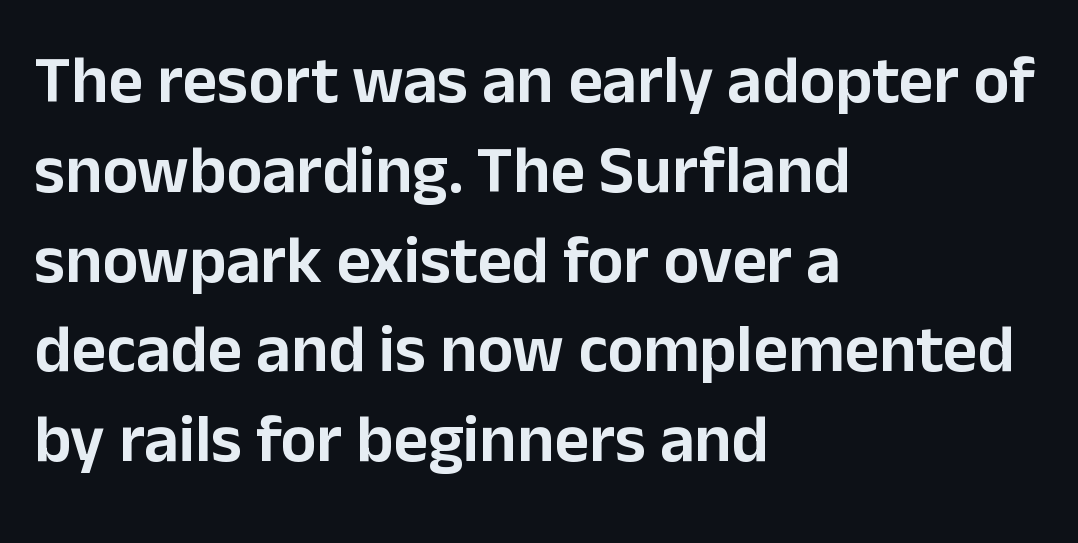
{"serif": "no", "italic": "no", "width": "normal", "stroke_contrast": "low", "x_height": "medium", "monospaced": "no", "underline": "no", "align": "left", "line_spacing": "normal", "line_spacing_ratio": 1.34, "letter_spacing": "normal", "letter_spacing_em": 0.0, "glyph_px": 67}
